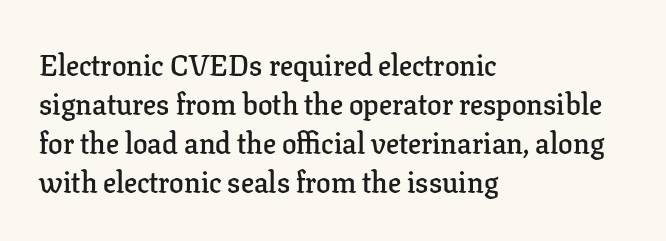
Q: Is the text bold? A: Semi-bold.
Q: Is the text italic (slanted)? A: No, it is upright.
Q: Is the typeface a serif or a sans-serif typeface? A: Serif.
Q: Is the text underlined? A: No.
Q: How is the paragraph aligned? A: Left-aligned.
Q: Is the spacing between letters normal or unusually wide? A: Normal.
Q: Is the spacing between lines tight, normal or loose? A: Normal.
Q: Width (condensed, normal, or wide)? A: Normal.
Q: Stroke contrast? A: Low.
Q: x-height? A: Medium.
Q: Monospaced? A: No.
